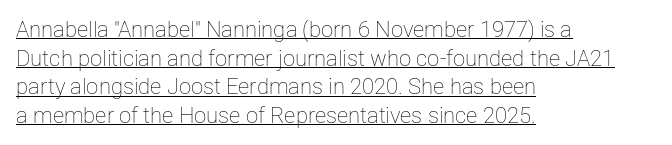
The image shows 22 px text type, upright; set left-aligned, normal line spacing (1.3x), normal letter spacing, underlined.
